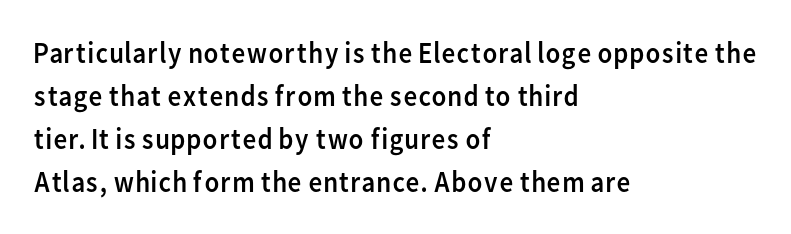
The image shows 30 px regular-weight sans-serif type, upright; set left-aligned, normal line spacing (1.43x), normal letter spacing, not underlined; low stroke contrast and a medium x-height.
